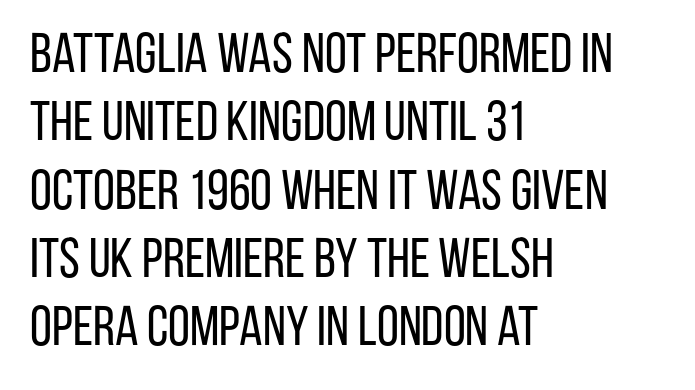
A clean baseline with only descenders dipping below it. Stroke terminals: plain, sans-serif. Honestly, the letter spacing is just normal — you wouldn't notice it. It's the straight-up-and-down kind of type. The letters advance in unequal steps, a hallmark of proportional type.
